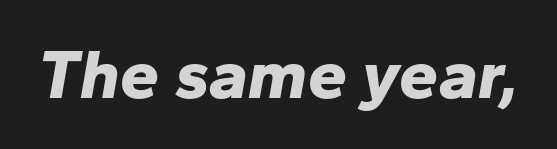
The image shows 70 px bold type, italic (leaning right); set normal letter spacing, not underlined; low stroke contrast and a medium x-height.
